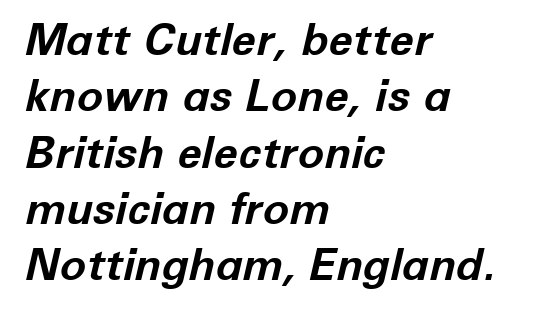
Posture: slanted. Typesetter's note: full bold, strokes at maximum text heaviness. Leftover space on each line is placed entirely after the last word. Is this a fixed-width face? No — the glyphs have proportional, varying widths. Just letters on the line, the space beneath them empty. Does extra space separate the letters? No, they use regular spacing.
